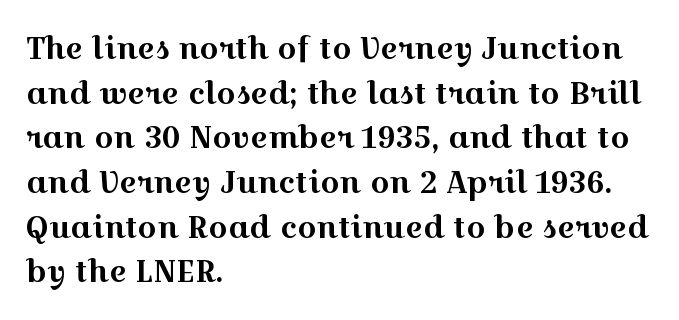
The image shows 30 px wide serif type, upright; set left-aligned, normal line spacing (1.49x), normal letter spacing, not underlined; a medium x-height.
